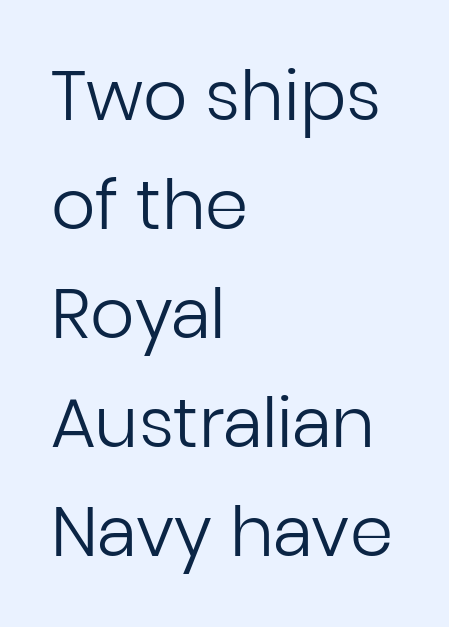
{"serif": "no", "italic": "no", "bold": "no", "weight": "regular", "width": "normal", "stroke_contrast": "low", "x_height": "medium", "monospaced": "no", "underline": "no", "align": "left", "line_spacing": "normal", "line_spacing_ratio": 1.58, "letter_spacing": "normal", "letter_spacing_em": 0.0, "glyph_px": 69}
